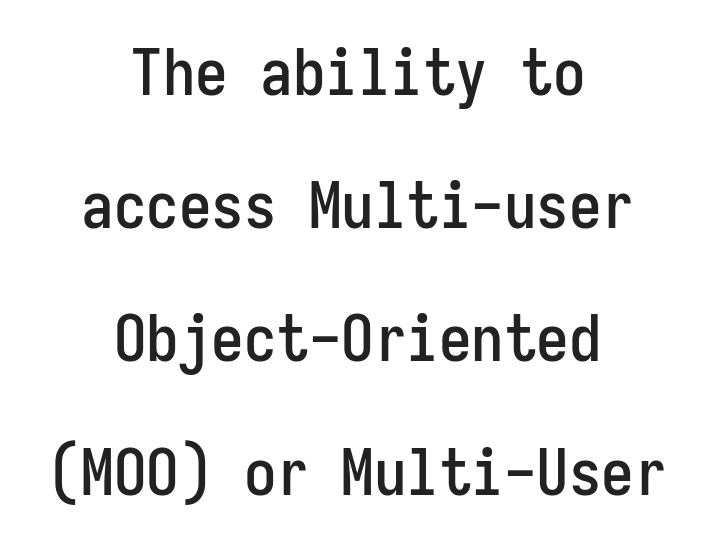
Q: Is the text italic (slanted)? A: No, it is upright.
Q: Is the typeface a serif or a sans-serif typeface? A: Sans-serif.
Q: Is the text underlined? A: No.
Q: How is the paragraph aligned? A: Centered.
Q: Is the spacing between letters normal or unusually wide? A: Normal.
Q: Is the spacing between lines tight, normal or loose? A: Loose.
Q: Width (condensed, normal, or wide)? A: Condensed.
Q: Stroke contrast? A: Low.
Q: x-height? A: Medium.
Q: Monospaced? A: Yes.
